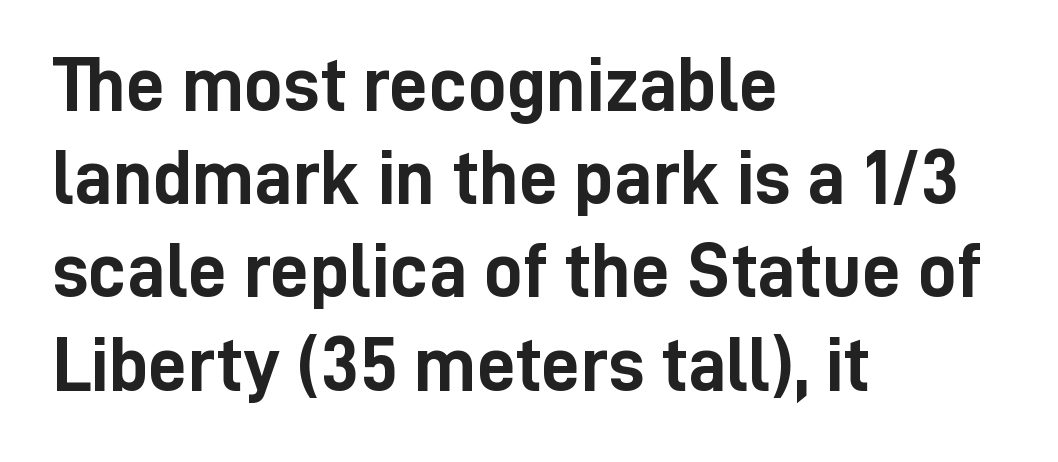
Q: Is the text bold? A: Yes.
Q: Is the text italic (slanted)? A: No, it is upright.
Q: Is the typeface a serif or a sans-serif typeface? A: Sans-serif.
Q: Is the text underlined? A: No.
Q: How is the paragraph aligned? A: Left-aligned.
Q: Is the spacing between letters normal or unusually wide? A: Normal.
Q: Width (condensed, normal, or wide)? A: Condensed.
Q: Stroke contrast? A: Low.
Q: x-height? A: Medium.
Q: Monospaced? A: No.
